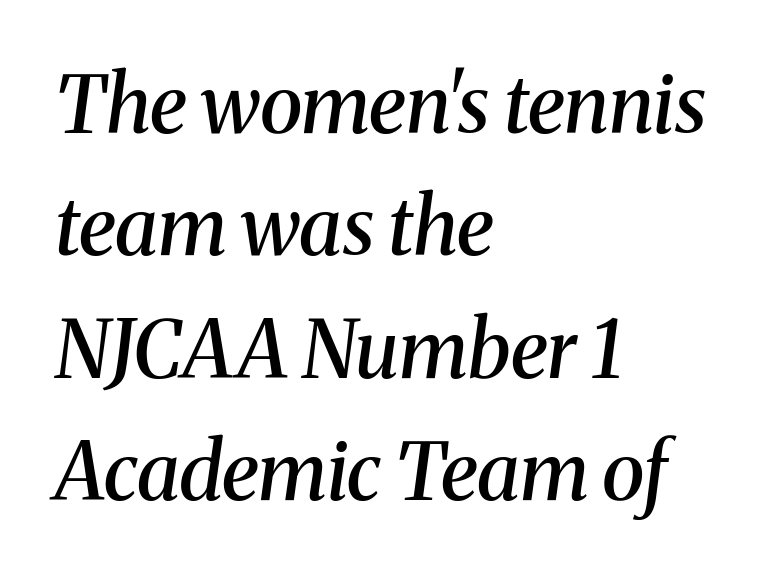
{"serif": "yes", "italic": "yes", "lean": "right", "slant_degrees": 8, "bold": "semi", "weight": "semibold", "width": "normal", "stroke_contrast": "medium", "x_height": "medium", "monospaced": "no", "underline": "no", "align": "left", "line_spacing": "normal", "line_spacing_ratio": 1.55, "letter_spacing": "normal", "letter_spacing_em": 0.0, "glyph_px": 79}
